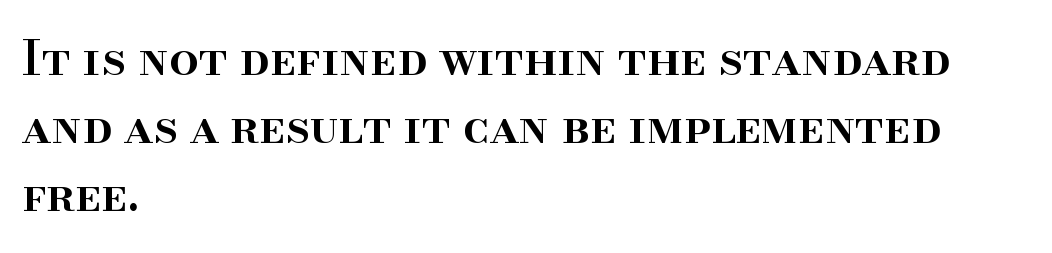
Q: Is the text bold? A: Semi-bold.
Q: Is the text italic (slanted)? A: No, it is upright.
Q: Is the typeface a serif or a sans-serif typeface? A: Serif.
Q: Is the text underlined? A: No.
Q: How is the paragraph aligned? A: Left-aligned.
Q: Is the spacing between letters normal or unusually wide? A: Normal.
Q: Is the spacing between lines tight, normal or loose? A: Normal.
Q: Width (condensed, normal, or wide)? A: Normal.
Q: Stroke contrast? A: High.
Q: x-height? A: Small.
Q: Monospaced? A: No.
